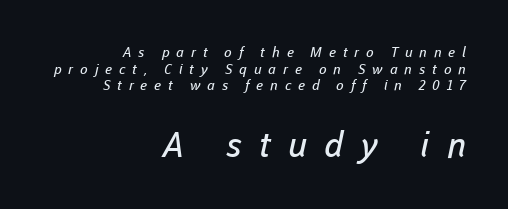
Q: Is the text bold? A: No.
Q: Is the typeface a serif or a sans-serif typeface? A: Sans-serif.
Q: Is the text underlined? A: No.
Q: How is the paragraph aligned? A: Right-aligned.
Q: Is the spacing between letters normal or unusually wide? A: Unusually wide.
Q: Which block of text is set in a larger size, the first (top) or the second (bottom)? A: The second (bottom) one.
Q: Width (condensed, normal, or wide)? A: Normal.
Q: Stroke contrast? A: Low.
Q: x-height? A: Medium.
Q: Monospaced? A: No.
